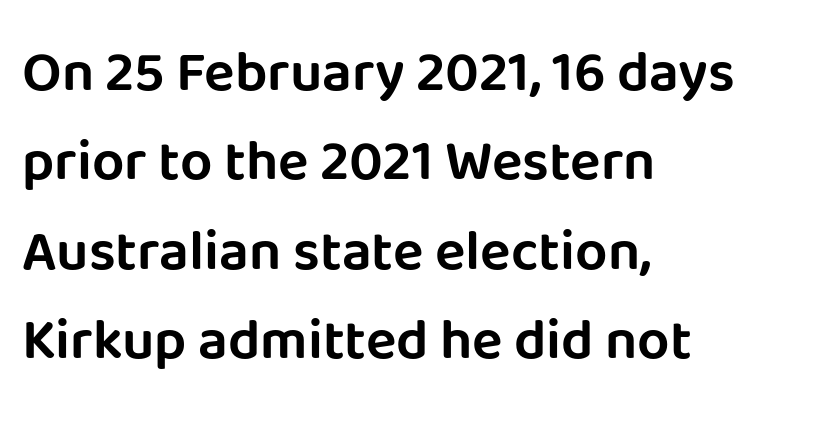
The image shows 57 px sans-serif type, upright; set left-aligned, normal line spacing (1.57x), normal letter spacing, not underlined; low stroke contrast and a large x-height.
